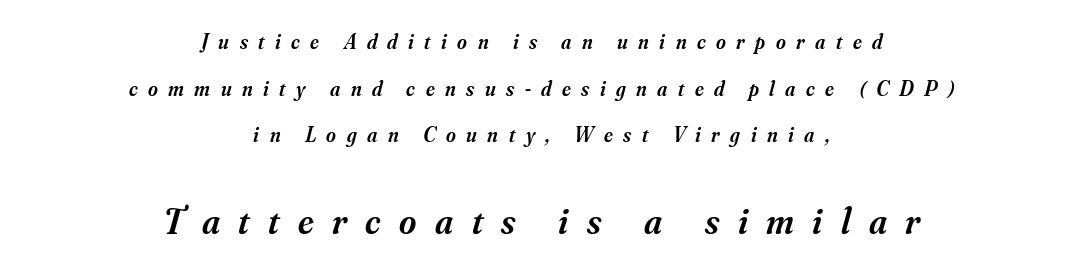
The image shows 37 px semibold serif type, italic (leaning right); set centered, loose line spacing (2.22x), unusually wide letter spacing (+0.5 em), not underlined; the second (bottom) block is 1.76x larger; medium stroke contrast and a small x-height.
